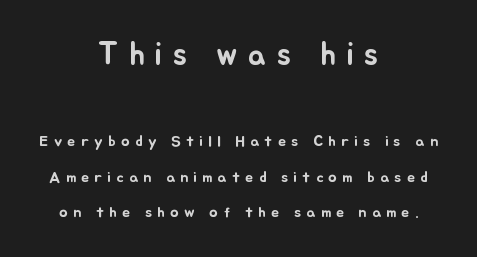
The image shows 32 px text type, upright; set centered, loose line spacing (2.21x), unusually wide letter spacing (+0.33 em), not underlined; the first (top) block is 2.0x larger; low stroke contrast and a small x-height.
